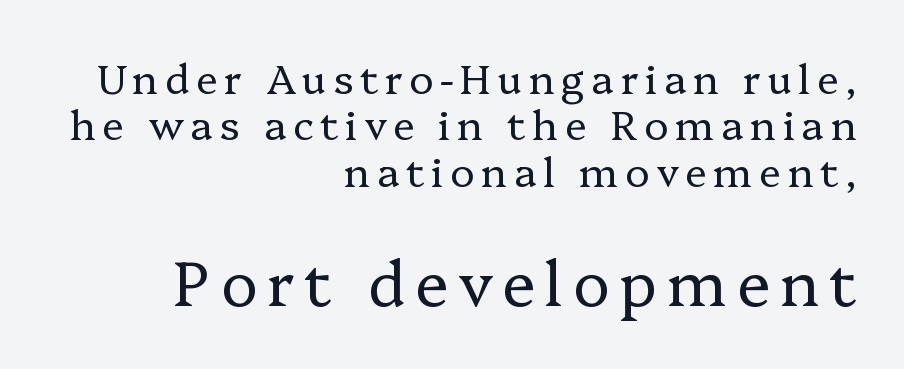
The image shows 62 px regular-weight serif type, upright; set right-aligned, tight line spacing (1.13x), not underlined; the second (bottom) block is 1.51x larger; low stroke contrast and a medium x-height.
